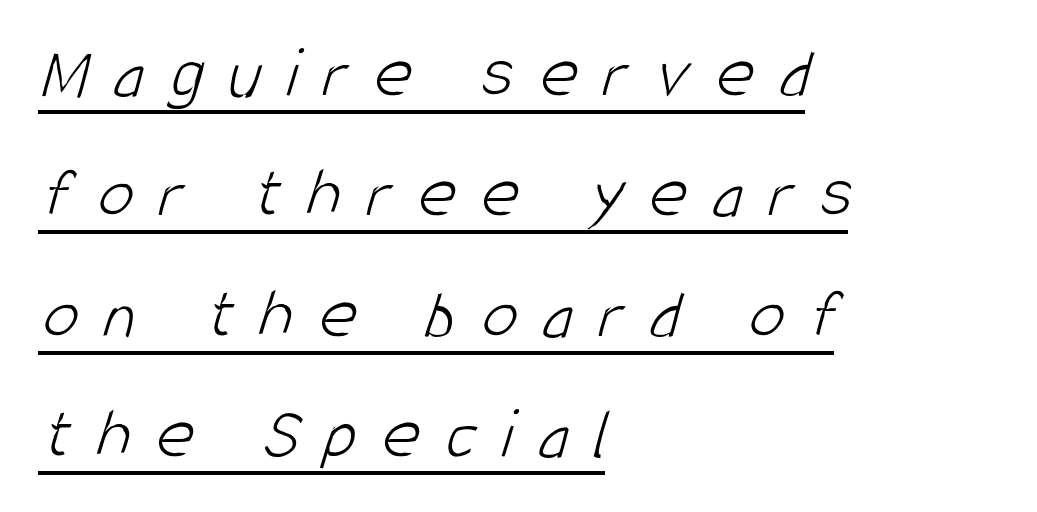
Typographically, this falls in the sans-serif category. Stroke thickness stays within the range of a standard reading face or lighter. This block has exactly the height ordinary leading produces. The passage shown is underscored from start to finish. Casual observation: everything's shoved over to the left.
